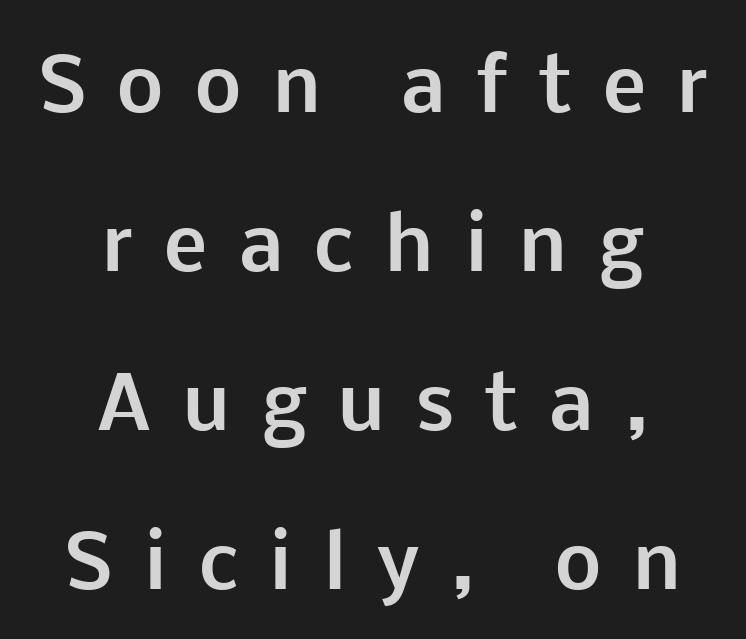
The image shows 73 px bold sans-serif type, upright; set centered, loose line spacing (2.18x), unusually wide letter spacing (+0.43 em), not underlined; low stroke contrast and a medium x-height.
